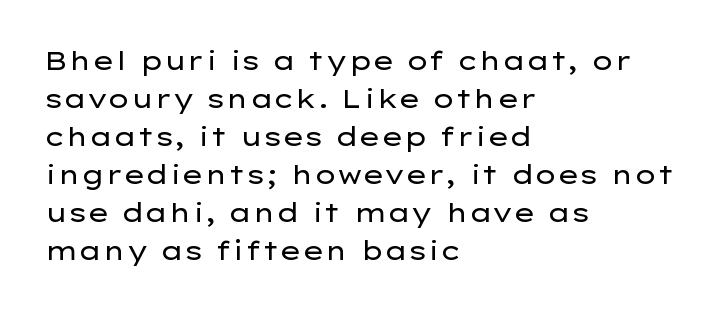
Visually the block forms a straight wall on the left and a jagged coastline on the right. Caption: standard tracking, unaltered. The type sits square on the baseline with zero lean. Weight: not bold — regular or lighter.
